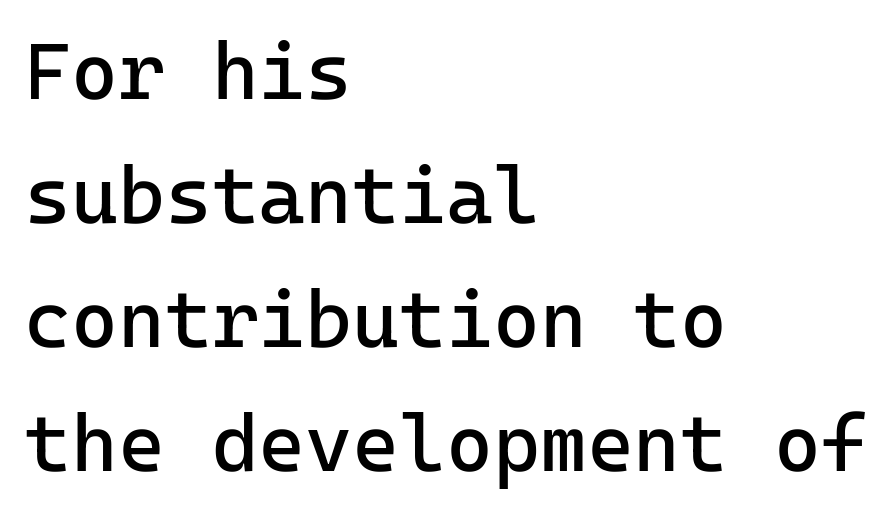
{"serif": "no", "italic": "no", "bold": "no", "weight": "regular", "width": "normal", "stroke_contrast": "low", "x_height": "medium", "monospaced": "yes", "underline": "no", "align": "left", "line_spacing": "normal", "line_spacing_ratio": 1.55, "letter_spacing": "normal", "letter_spacing_em": 0.0, "glyph_px": 80}
